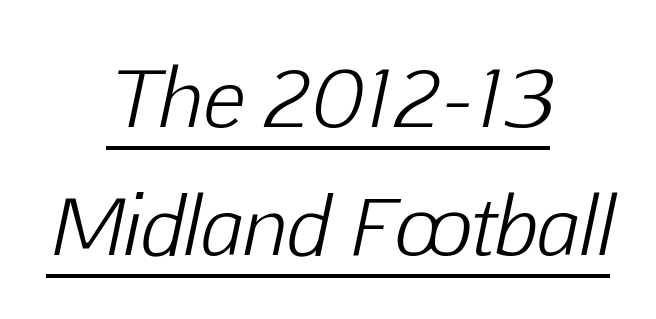
The typesetting does not lean heavy: it is not bold. This sample keeps an unexceptional amount of space between lines. Short note: letters normally spaced. Beneath each row of characters lies a ruled line. The passage shown is typed in a proportional face where columns would drift. If you folded the block vertically in half, each line would mirror itself in length.
